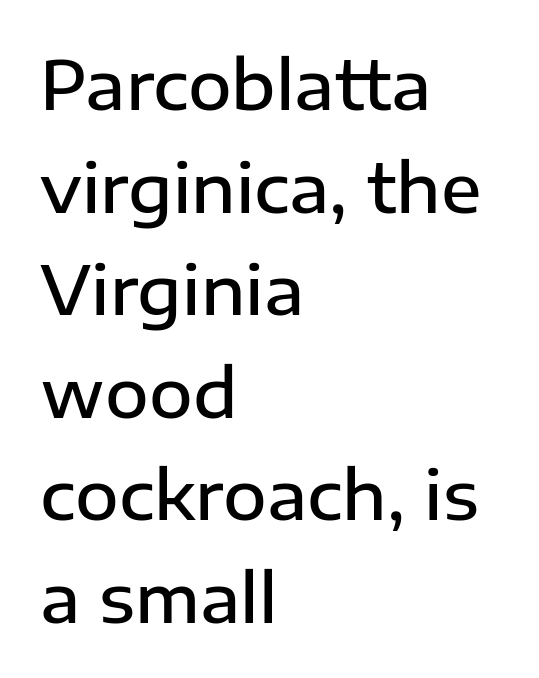
{"serif": "no", "italic": "no", "bold": "semi", "weight": "semibold", "width": "normal", "stroke_contrast": "low", "x_height": "medium", "monospaced": "no", "underline": "no", "align": "left", "line_spacing": "normal", "line_spacing_ratio": 1.53, "letter_spacing": "normal", "letter_spacing_em": 0.0, "glyph_px": 67}
